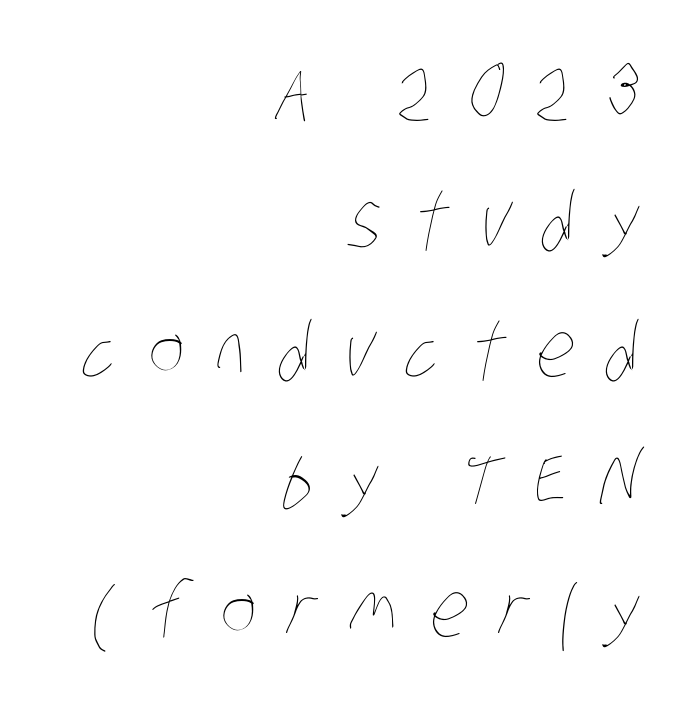
{"bold": "no", "weight": "thin", "width": "condensed", "stroke_contrast": "low", "x_height": "large", "monospaced": "no", "underline": "no", "align": "right", "line_spacing_ratio": 1.71, "letter_spacing": "wide", "letter_spacing_em": 0.42, "glyph_px": 76}
